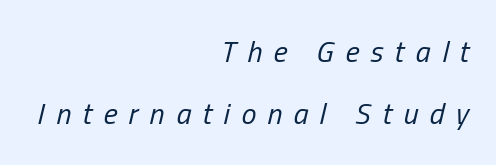
The compositor pushed each line to the right boundary. Tall strokes in this sample are angled rather than plumb. Baseline-to-baseline distance is far greater than the letter height. The horizontal fit of the characters is loose and conspicuously gappy.
